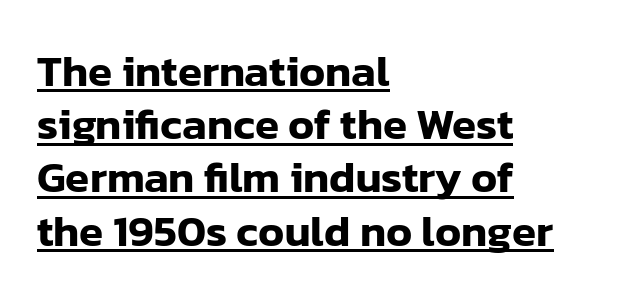
A typesetter would label this face a sans. No extra tracking has been applied to these lines. The face used here appears with an underline applied. Varying glyph widths throughout — classic text-font behaviour. Caption: multi-line text, flush left, ragged right. Ordinary non-slanted type is in use.
